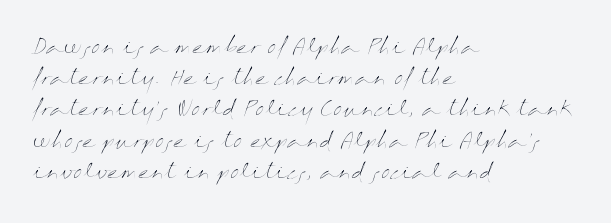
The image shows 20 px text type; set left-aligned, normal line spacing (1.56x), normal letter spacing, not underlined.
